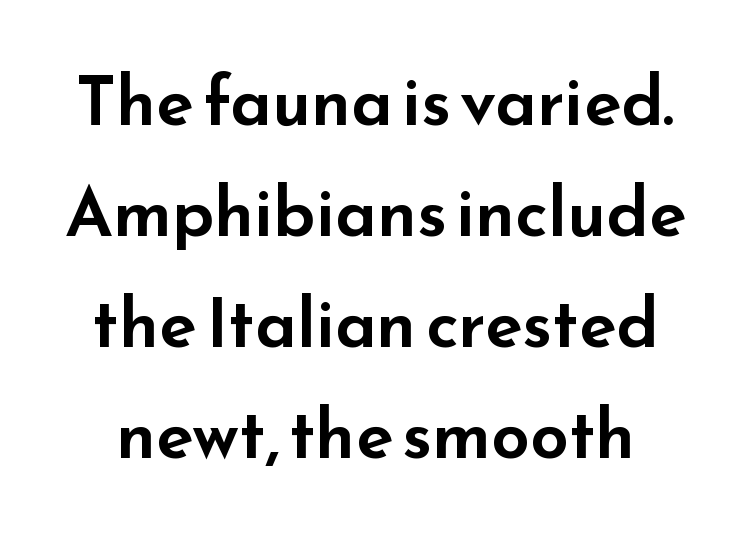
The image shows 69 px wide sans-serif type, upright; set normal line spacing (1.61x), normal letter spacing, not underlined; low stroke contrast and a small x-height.
